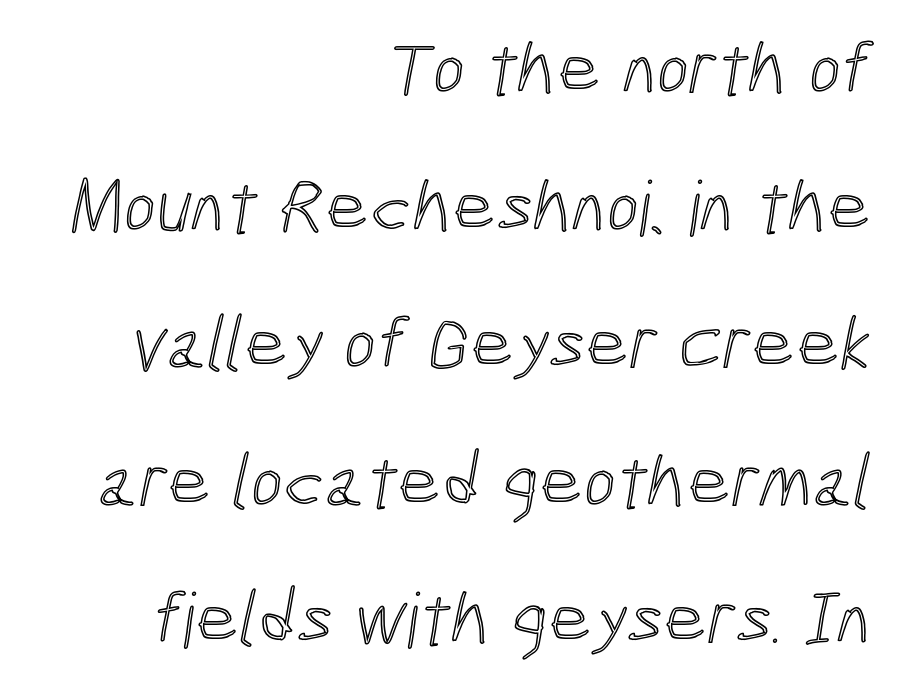
Right-aligned paragraph, ragged on the left. Think of a printed novel: that variable character pitch is what you see here. A bare baseline throughout the passage. A typesetter would call this zero additional tracking.
